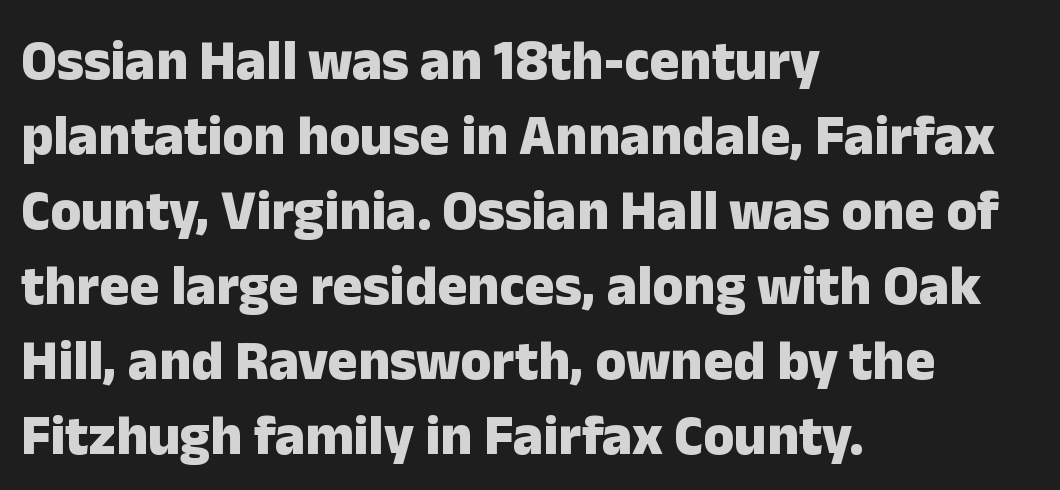
{"serif": "no", "italic": "no", "bold": "yes", "weight": "heavy", "width": "normal", "stroke_contrast": "low", "x_height": "medium", "monospaced": "no", "underline": "no", "align": "left", "line_spacing": "normal", "line_spacing_ratio": 1.34, "letter_spacing": "normal", "letter_spacing_em": 0.0, "glyph_px": 56}
